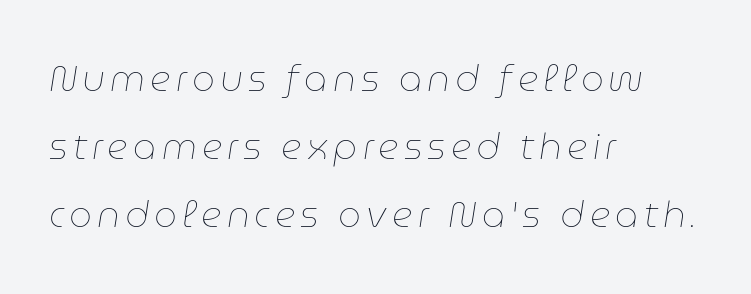
Q: Is the text bold? A: No.
Q: Is the text italic (slanted)? A: Yes, it leans right by about 9 degrees.
Q: Is the text underlined? A: No.
Q: How is the paragraph aligned? A: Left-aligned.
Q: Width (condensed, normal, or wide)? A: Normal.
Q: Stroke contrast? A: Low.
Q: x-height? A: Medium.
Q: Monospaced? A: No.
